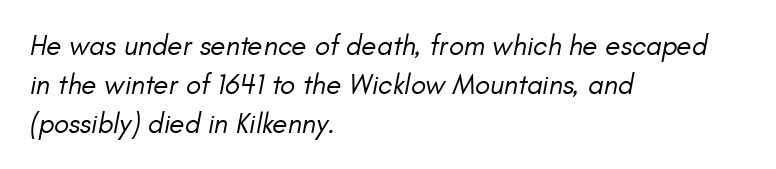
The image shows 28 px regular-weight type, italic (leaning right); set left-aligned, normal line spacing (1.39x), normal letter spacing, not underlined; low stroke contrast and a small x-height.
